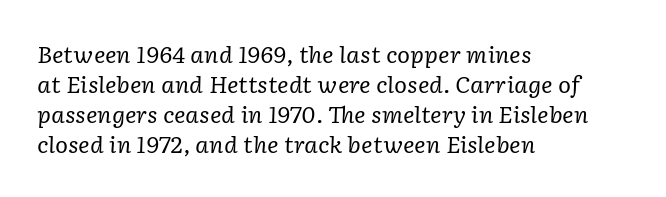
Q: Is the text bold? A: No.
Q: Is the text italic (slanted)? A: Yes, it leans right by about 2 degrees.
Q: Is the text underlined? A: No.
Q: How is the paragraph aligned? A: Left-aligned.
Q: Is the spacing between letters normal or unusually wide? A: Normal.
Q: Is the spacing between lines tight, normal or loose? A: Normal.
